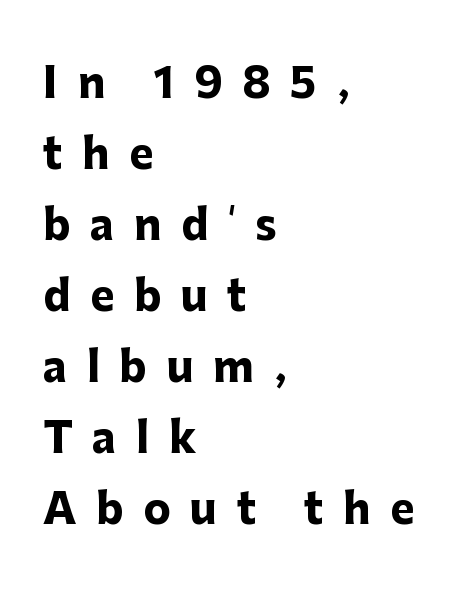
Q: Is the text bold? A: Yes.
Q: Is the text italic (slanted)? A: No, it is upright.
Q: Is the typeface a serif or a sans-serif typeface? A: Sans-serif.
Q: Is the text underlined? A: No.
Q: How is the paragraph aligned? A: Left-aligned.
Q: Is the spacing between letters normal or unusually wide? A: Unusually wide.
Q: Width (condensed, normal, or wide)? A: Normal.
Q: Stroke contrast? A: Low.
Q: x-height? A: Medium.
Q: Monospaced? A: No.
